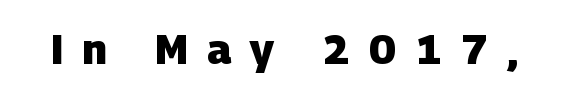
The image shows 41 px heavy sans-serif type; set unusually wide letter spacing (+0.46 em), not underlined; low stroke contrast and a large x-height.
